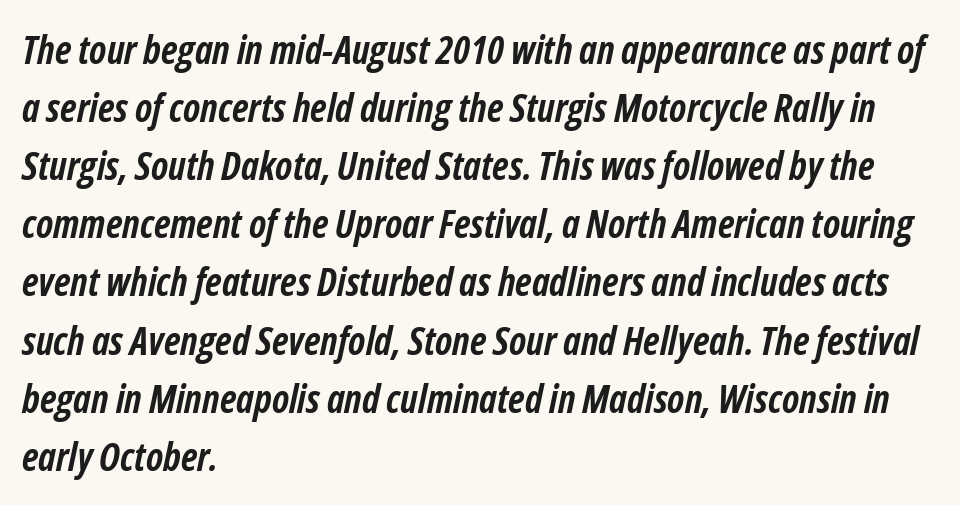
The image shows 39 px semibold, condensed type, italic (leaning right); set left-aligned, normal line spacing (1.49x), normal letter spacing, not underlined; low stroke contrast and a medium x-height.
